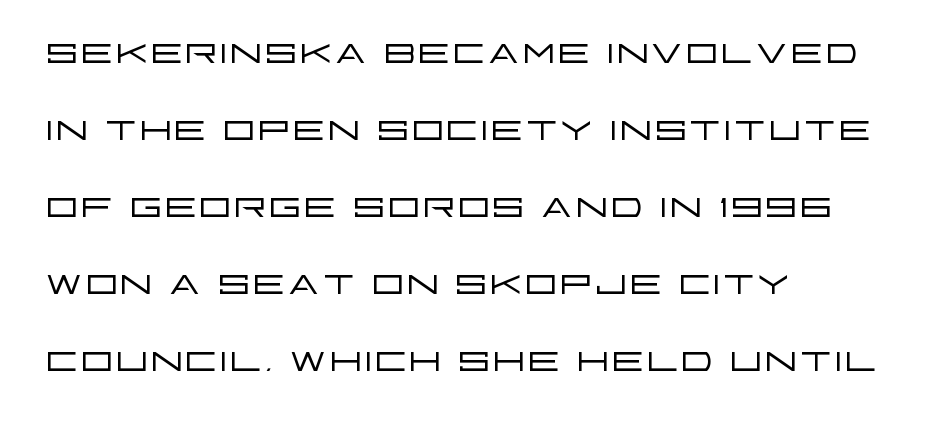
The passage shown has conventional tracking throughout. Stems and bowls with no extra thickness — not bold. The letters carry no serifs — their stems end cleanly without finishing strokes. All the whitespace from short lines collects on the right. Is there any slant? The stems are plumb. Line spacing here is normal.
